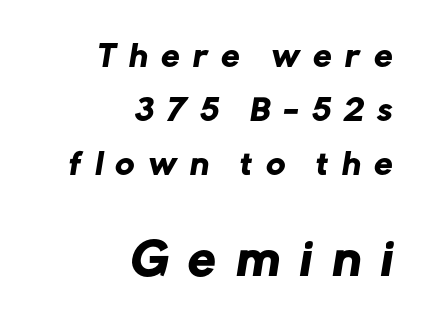
The image shows 44 px sans-serif type; set right-aligned, line spacing 1.87x, unusually wide letter spacing (+0.47 em), not underlined; the second (bottom) block is 1.52x larger; low stroke contrast and a medium x-height.
